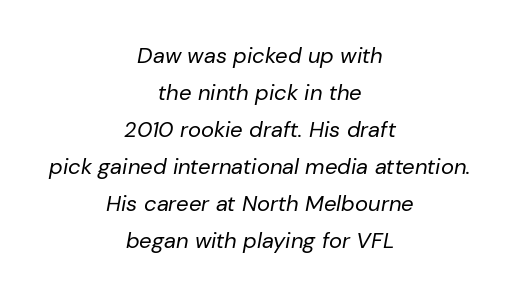
{"italic": "yes", "lean": "right", "slant_degrees": 10, "bold": "no", "underline": "no", "align": "center", "line_spacing": "normal", "line_spacing_ratio": 1.68, "letter_spacing": "normal", "letter_spacing_em": 0.0, "glyph_px": 22}
